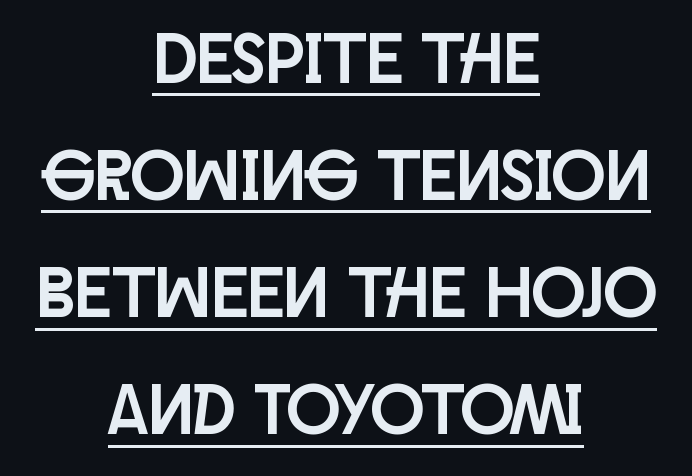
{"serif": "no", "italic": "no", "width": "condensed", "stroke_contrast": "low", "x_height": "large", "monospaced": "no", "underline": "yes", "align": "center", "line_spacing": "normal", "line_spacing_ratio": 1.65, "letter_spacing": "normal", "letter_spacing_em": 0.0, "glyph_px": 71}
